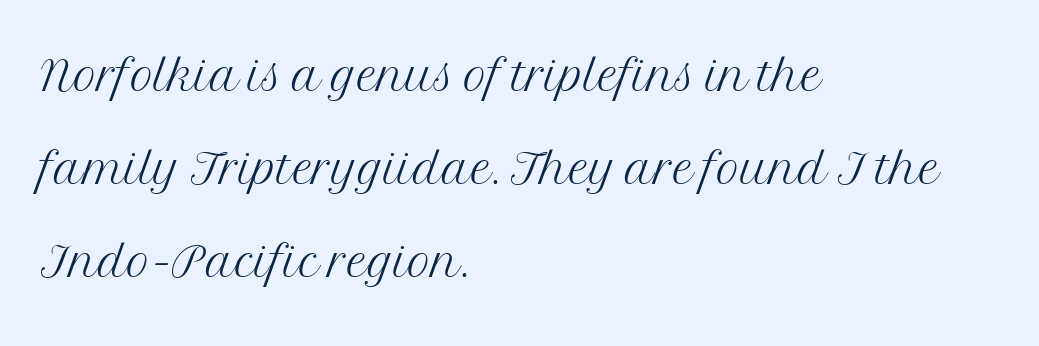
{"serif": "yes", "bold": "no", "weight": "light", "width": "normal", "stroke_contrast": "medium", "x_height": "medium", "monospaced": "no", "underline": "no", "align": "left", "line_spacing": "normal", "line_spacing_ratio": 1.45, "letter_spacing": "normal", "letter_spacing_em": 0.0, "glyph_px": 64}
